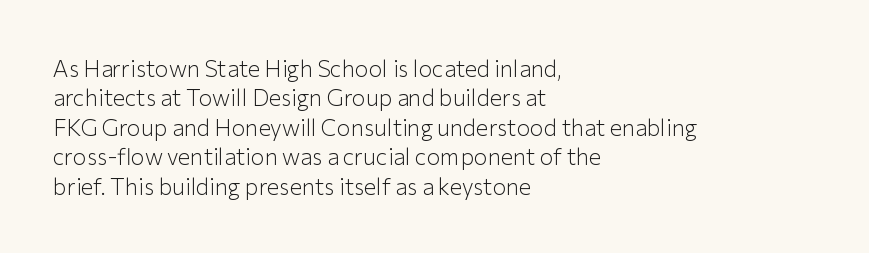
{"italic": "no", "bold": "no", "underline": "no", "align": "left", "line_spacing": "normal", "line_spacing_ratio": 1.28, "letter_spacing": "normal", "letter_spacing_em": 0.0, "glyph_px": 23}
